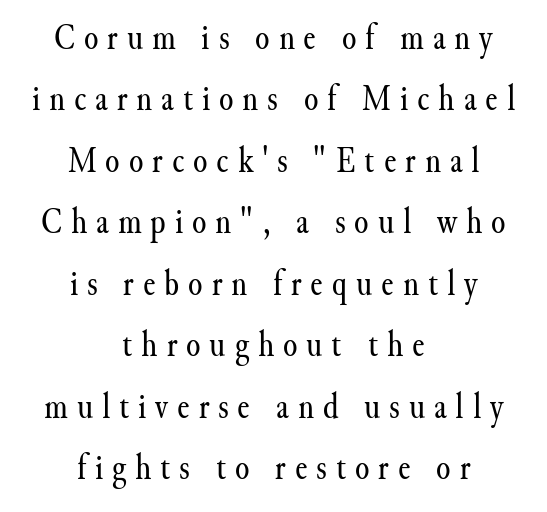
The image shows 37 px regular-weight serif type, upright; set centered, normal line spacing (1.66x), unusually wide letter spacing (+0.24 em), not underlined; medium stroke contrast and a small x-height.
